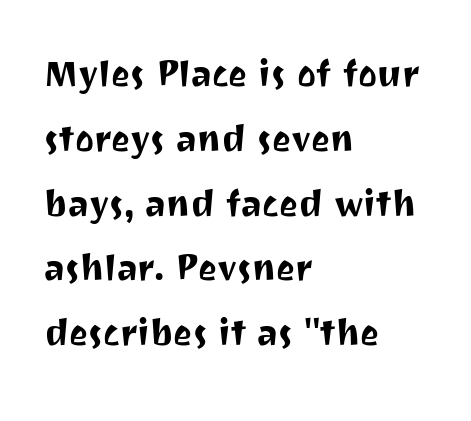
Q: Is the text italic (slanted)? A: No, it is upright.
Q: Is the typeface a serif or a sans-serif typeface? A: Sans-serif.
Q: Is the text underlined? A: No.
Q: How is the paragraph aligned? A: Left-aligned.
Q: Is the spacing between letters normal or unusually wide? A: Normal.
Q: Is the spacing between lines tight, normal or loose? A: Normal.
Q: Width (condensed, normal, or wide)? A: Normal.
Q: Stroke contrast? A: Medium.
Q: x-height? A: Medium.
Q: Monospaced? A: No.
